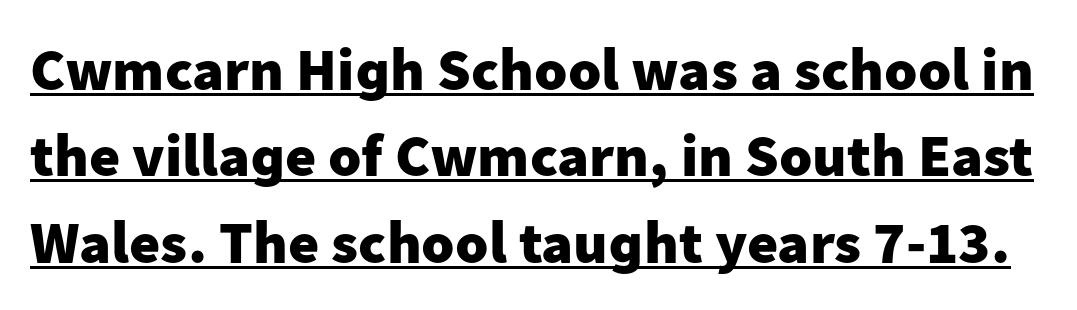
{"serif": "no", "italic": "no", "bold": "yes", "weight": "heavy", "width": "normal", "stroke_contrast": "low", "x_height": "medium", "monospaced": "no", "underline": "yes", "line_spacing": "normal", "line_spacing_ratio": 1.44, "letter_spacing": "normal", "letter_spacing_em": 0.0, "glyph_px": 60}
